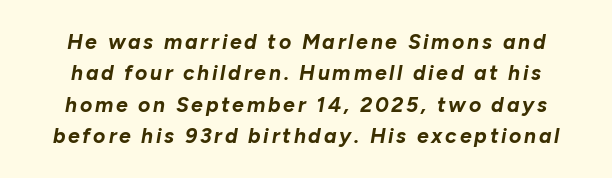
Q: Is the text bold? A: Yes.
Q: Is the text italic (slanted)? A: Yes, it leans right by about 10 degrees.
Q: Is the text underlined? A: No.
Q: Is the spacing between lines tight, normal or loose? A: Normal.
